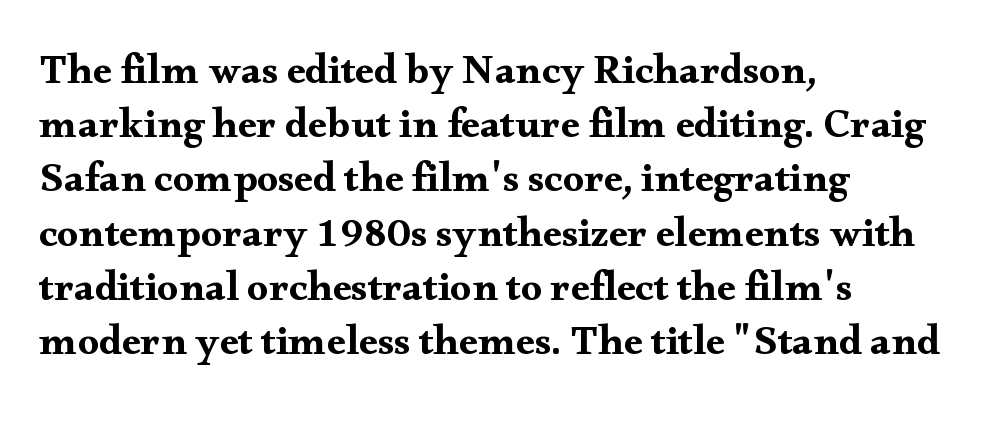
{"serif": "yes", "italic": "no", "width": "wide", "stroke_contrast": "medium", "x_height": "small", "monospaced": "no", "underline": "no", "align": "left", "line_spacing": "normal", "line_spacing_ratio": 1.29, "letter_spacing": "normal", "letter_spacing_em": 0.0, "glyph_px": 42}
